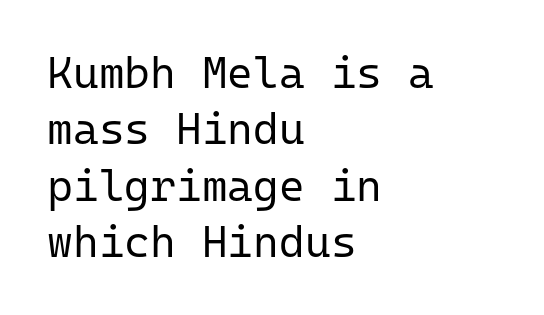
Q: Is the text bold? A: No.
Q: Is the text italic (slanted)? A: No, it is upright.
Q: Is the typeface a serif or a sans-serif typeface? A: Sans-serif.
Q: Is the text underlined? A: No.
Q: How is the paragraph aligned? A: Left-aligned.
Q: Is the spacing between letters normal or unusually wide? A: Normal.
Q: Is the spacing between lines tight, normal or loose? A: Normal.
Q: Width (condensed, normal, or wide)? A: Normal.
Q: Stroke contrast? A: Low.
Q: x-height? A: Medium.
Q: Monospaced? A: Yes.
